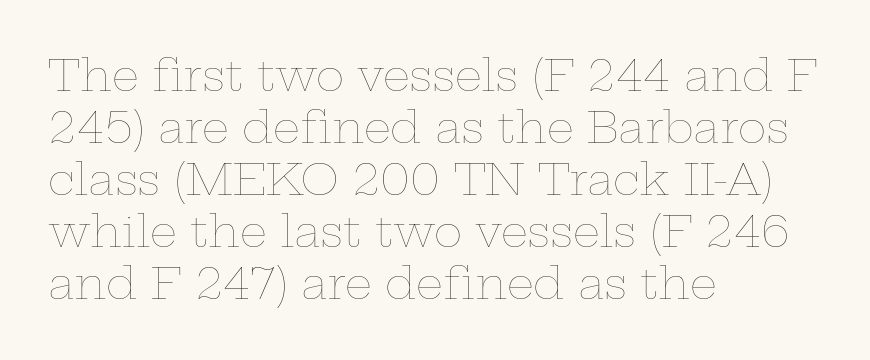
{"italic": "no", "bold": "no", "weight": "thin", "width": "wide", "stroke_contrast": "low", "x_height": "medium", "monospaced": "no", "underline": "no", "align": "left", "line_spacing_ratio": 1.21, "letter_spacing": "normal", "letter_spacing_em": 0.0, "glyph_px": 43}
